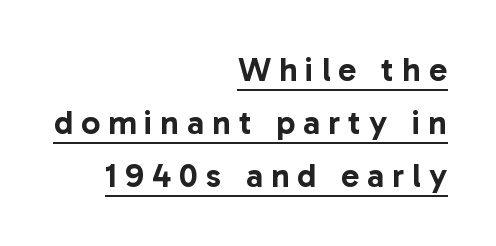
{"serif": "no", "italic": "no", "width": "normal", "stroke_contrast": "low", "x_height": "medium", "monospaced": "no", "underline": "yes", "align": "right", "line_spacing": "normal", "line_spacing_ratio": 1.56, "letter_spacing": "wide", "letter_spacing_em": 0.23, "glyph_px": 34}
